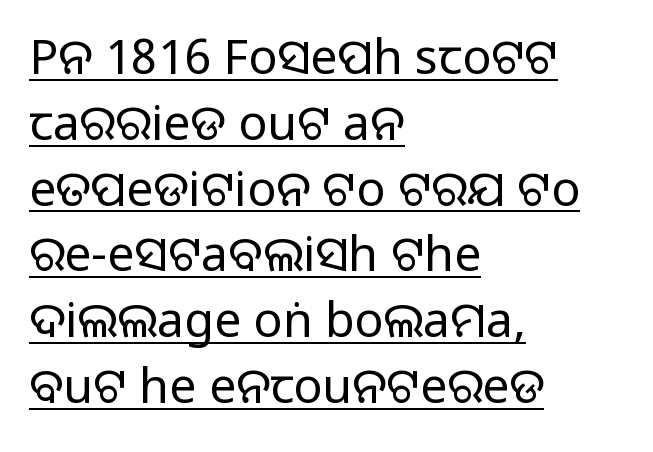
The image shows 48 px regular-weight sans-serif type, upright; set left-aligned, normal line spacing (1.37x), normal letter spacing, underlined; low stroke contrast and a large x-height.
